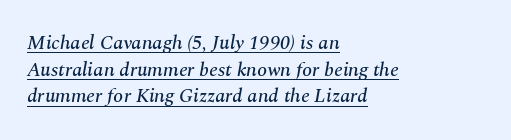
Horizontal bands of white between lines are of average thickness. Looks like someone drew a line under every word here. The lines are quadded left. The line texture is even and compact thanks to regular tracking.
